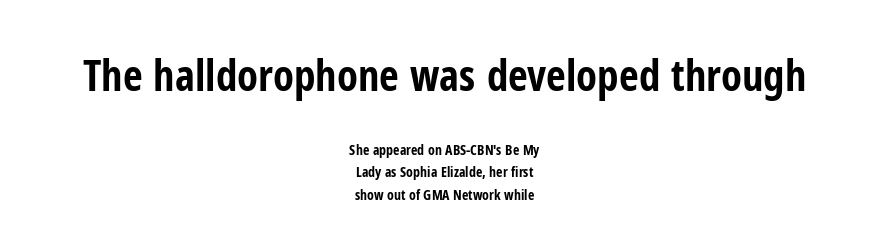
The image shows 43 px bold, condensed sans-serif type, upright; set centered, normal line spacing (1.61x), normal letter spacing, not underlined; the first (top) block is 3.07x larger; low stroke contrast and a medium x-height.
